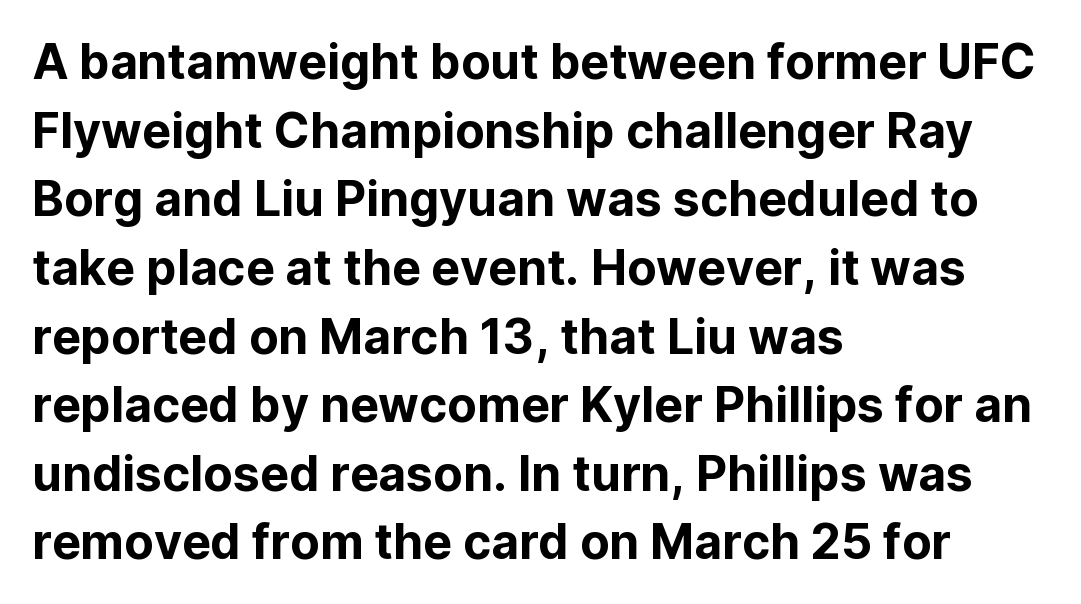
The image shows 48 px sans-serif type, upright; set left-aligned, normal line spacing (1.43x), normal letter spacing, not underlined; low stroke contrast and a medium x-height.
